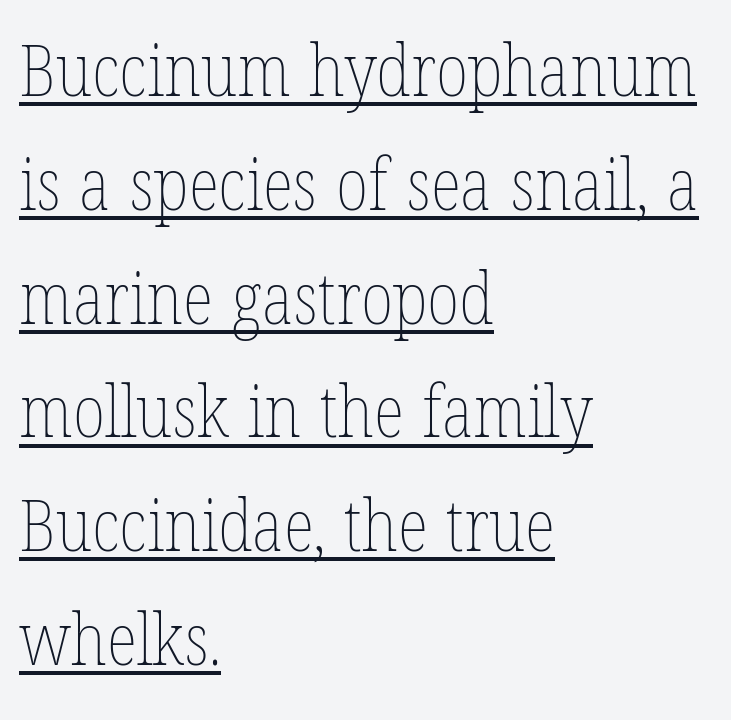
Q: Is the text bold? A: No.
Q: Is the text italic (slanted)? A: No, it is upright.
Q: Is the text underlined? A: Yes.
Q: How is the paragraph aligned? A: Left-aligned.
Q: Is the spacing between letters normal or unusually wide? A: Normal.
Q: Is the spacing between lines tight, normal or loose? A: Normal.
Q: Width (condensed, normal, or wide)? A: Condensed.
Q: Stroke contrast? A: Low.
Q: x-height? A: Medium.
Q: Monospaced? A: No.
